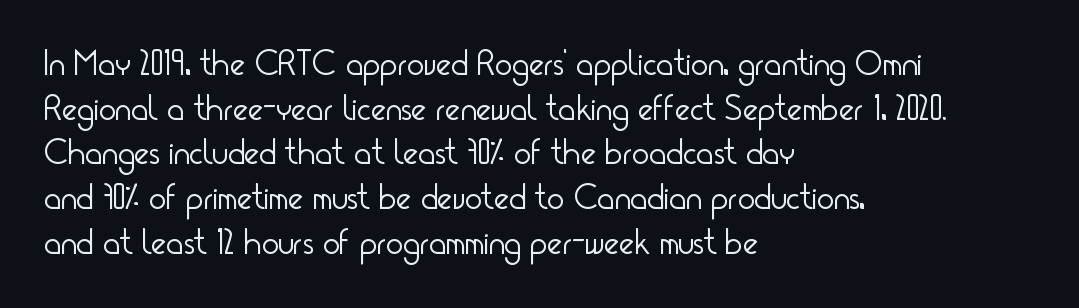
You could not count columns in this text — the font is proportionally spaced. Italic: no, the glyphs are upright roman. Compared with typical body copy, the letter spacing here is the same. Each row of text sits above clean, open space. Line starts are locked; line ends wander. Look at the bottom of the vertical strokes: they stop flat, with no serifs.
